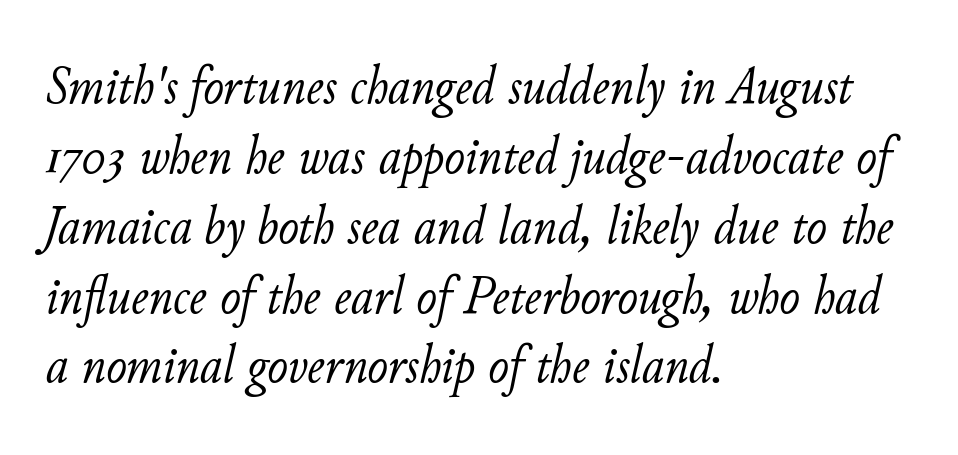
The image shows 55 px light type, italic (leaning right); set left-aligned, normal line spacing (1.27x), normal letter spacing, not underlined; low stroke contrast and a small x-height.
